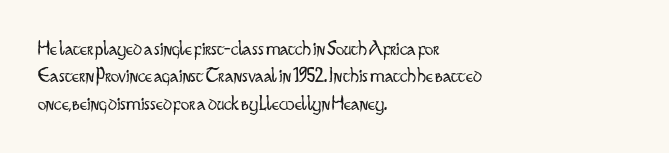
{"italic": "no", "bold": "no", "underline": "no", "align": "left", "line_spacing": "normal", "line_spacing_ratio": 1.3, "letter_spacing": "normal", "letter_spacing_em": 0.0, "glyph_px": 21}
